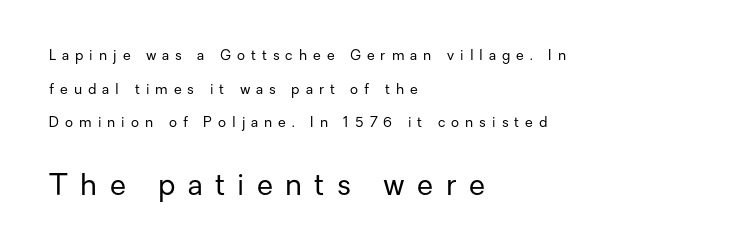
The image shows 29 px regular-weight sans-serif type, upright; set left-aligned, loose line spacing (2.4x), unusually wide letter spacing (+0.43 em), not underlined; the second (bottom) block is 2.07x larger; low stroke contrast and a medium x-height.
